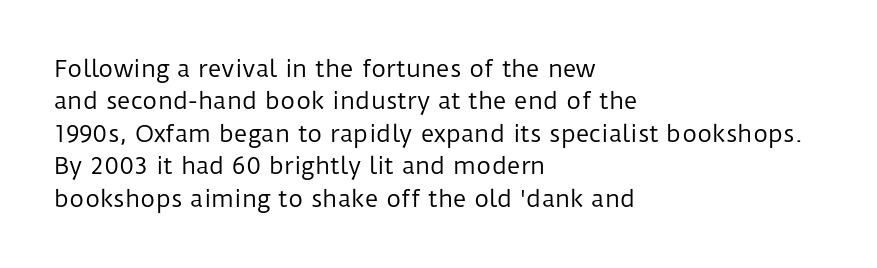
The image shows 23 px text type, upright; set left-aligned, normal line spacing (1.41x), normal letter spacing, not underlined.
